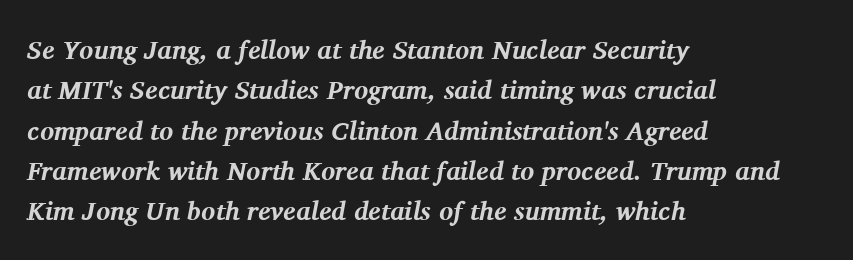
Strokes here are thick enough to call this a true bold. The designer left line spacing at the default. Teacher's note: observe the even left margin — that is flush-left alignment. Descenders hang freely into open space.
